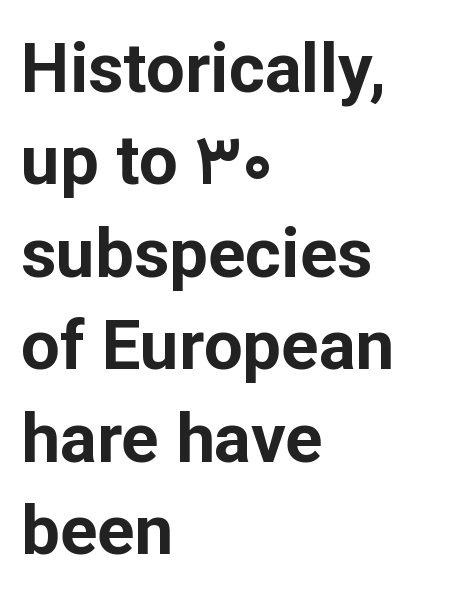
Note the varied advance widths — an 'i' is clearly narrower than an 'm'. Just letters on the line, the space beneath them empty. Each new line begins a customary step beneath the previous one. Grotesque or geometric, the face here clearly has no serifs.
